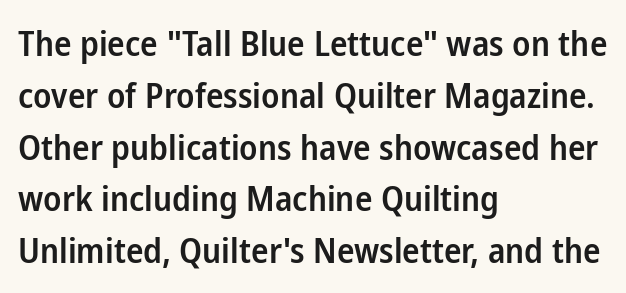
Q: Is the text bold? A: Semi-bold.
Q: Is the text italic (slanted)? A: No, it is upright.
Q: Is the typeface a serif or a sans-serif typeface? A: Sans-serif.
Q: Is the text underlined? A: No.
Q: How is the paragraph aligned? A: Left-aligned.
Q: Is the spacing between letters normal or unusually wide? A: Normal.
Q: Is the spacing between lines tight, normal or loose? A: Normal.
Q: Width (condensed, normal, or wide)? A: Condensed.
Q: Stroke contrast? A: Low.
Q: x-height? A: Medium.
Q: Monospaced? A: No.
